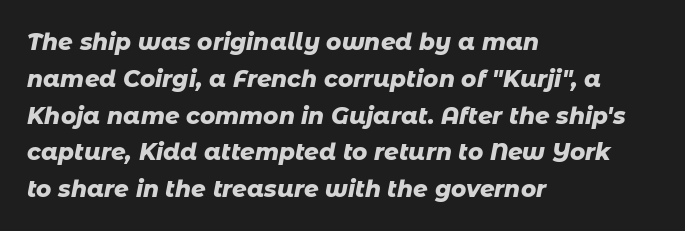
Q: Is the text bold? A: Yes.
Q: Is the text italic (slanted)? A: Yes, it leans right by about 11 degrees.
Q: Is the text underlined? A: No.
Q: How is the paragraph aligned? A: Left-aligned.
Q: Is the spacing between letters normal or unusually wide? A: Normal.
Q: Is the spacing between lines tight, normal or loose? A: Normal.
